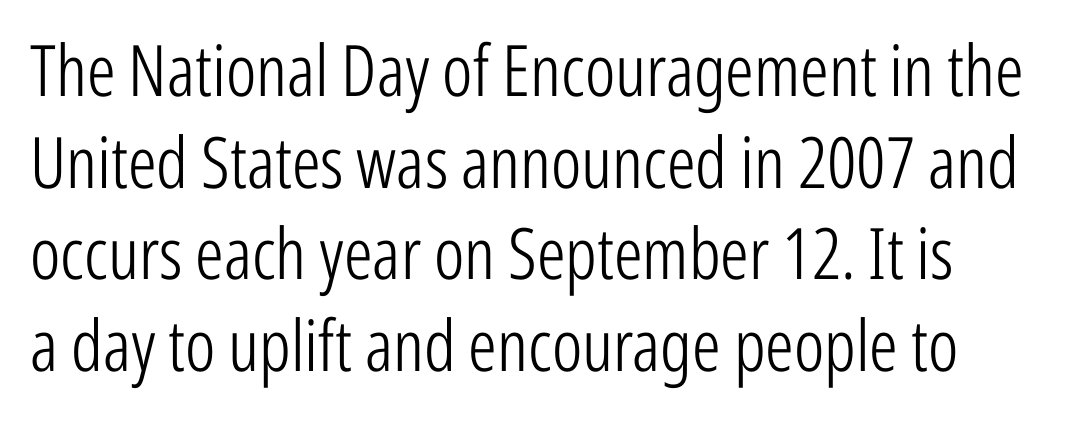
The image shows 71 px light, condensed sans-serif type, upright; set normal line spacing (1.29x), normal letter spacing, not underlined; low stroke contrast and a medium x-height.
